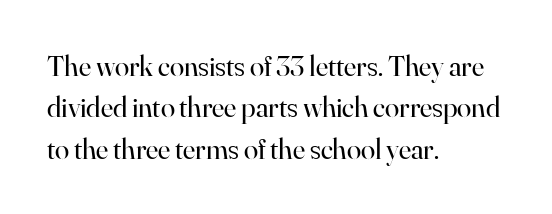
What kind of face is this? One with serifs. Notice how descenders clear the ascenders below comfortably — that's standard leading. Do the letters lean? They stand straight. Honestly, the letter spacing is just normal — you wouldn't notice it. Each stroke keeps to a modest, everyday thickness or less.
